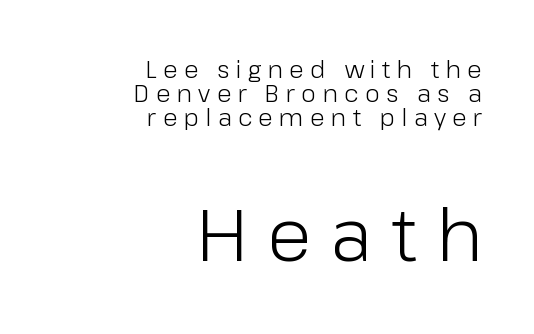
The image shows 73 px light sans-serif type, upright; set right-aligned, tight line spacing (0.99x), unusually wide letter spacing (+0.26 em), not underlined; the second (bottom) block is 3.04x larger; low stroke contrast and a medium x-height.
